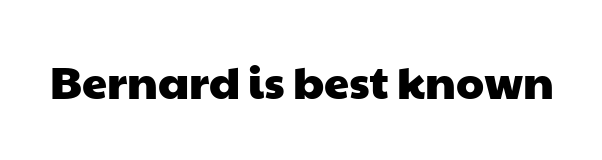
{"serif": "no", "width": "wide", "stroke_contrast": "low", "x_height": "medium", "monospaced": "no", "underline": "no", "letter_spacing": "normal", "letter_spacing_em": 0.0, "glyph_px": 45}
